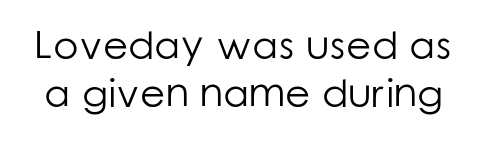
The image shows 41 px light sans-serif type, upright; set line spacing 1.17x, normal letter spacing, not underlined; low stroke contrast and a medium x-height.
